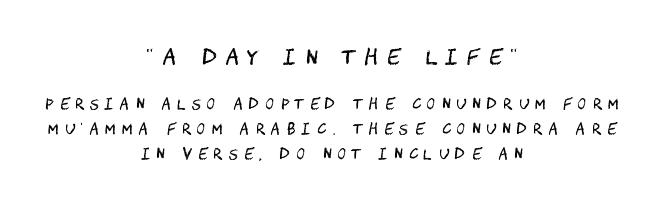
Weight: regular or lighter. It's the straight-up-and-down kind of type. Line starts and ends both wander, symmetrically. Is the lower block the larger one? No — the upper block carries the bigger type. Just letters on the line, the space beneath them empty. The passage shown has open, widely tracked lettering throughout.
